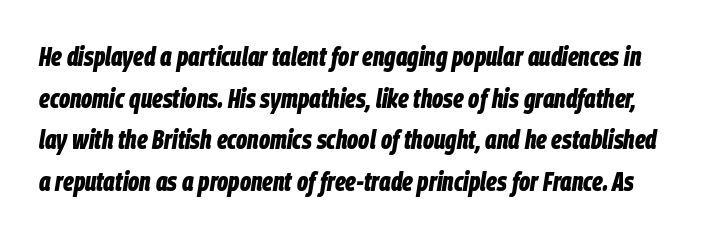
The image shows 27 px bold type, italic (leaning right); set normal line spacing (1.54x), normal letter spacing, not underlined.
